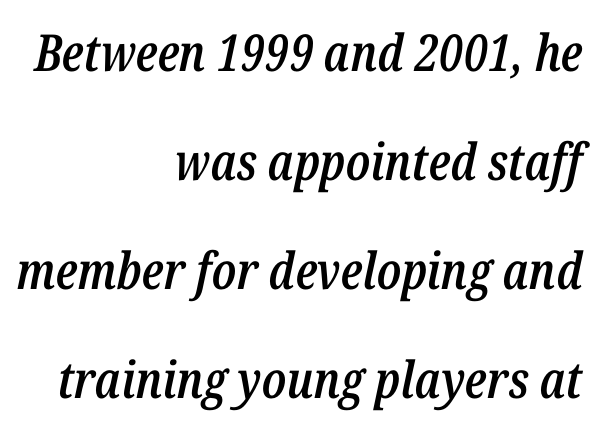
Q: Is the text bold? A: Semi-bold.
Q: Is the text italic (slanted)? A: Yes, it leans right by about 12 degrees.
Q: Is the text underlined? A: No.
Q: How is the paragraph aligned? A: Right-aligned.
Q: Is the spacing between letters normal or unusually wide? A: Normal.
Q: Is the spacing between lines tight, normal or loose? A: Loose.
Q: Width (condensed, normal, or wide)? A: Condensed.
Q: Stroke contrast? A: Low.
Q: x-height? A: Medium.
Q: Monospaced? A: No.
